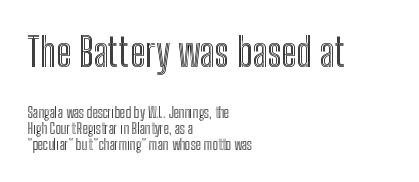
{"italic": "no", "width": "condensed", "x_height": "medium", "monospaced": "no", "underline": "no", "align": "left", "line_spacing": "tight", "line_spacing_ratio": 1.15, "letter_spacing": "normal", "letter_spacing_em": 0.0, "larger_block": "first", "size_ratio": 2.79, "glyph_px": 39}
